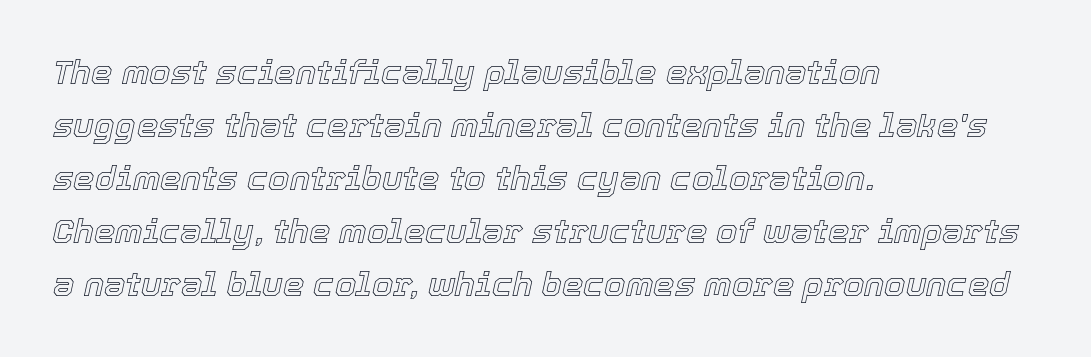
{"italic": "yes", "lean": "right", "slant_degrees": 12, "width": "normal", "x_height": "medium", "monospaced": "no", "underline": "no", "align": "left", "line_spacing": "normal", "line_spacing_ratio": 1.56, "letter_spacing": "normal", "letter_spacing_em": 0.0, "glyph_px": 34}
